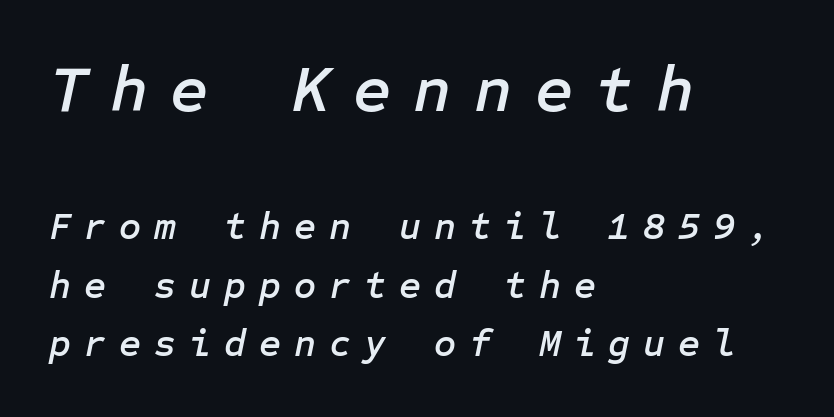
Q: Is the text italic (slanted)? A: Yes, it leans right by about 12 degrees.
Q: Is the text underlined? A: No.
Q: How is the paragraph aligned? A: Left-aligned.
Q: Is the spacing between letters normal or unusually wide? A: Unusually wide.
Q: Is the spacing between lines tight, normal or loose? A: Normal.
Q: Which block of text is set in a larger size, the first (top) or the second (bottom)? A: The first (top) one.
Q: Width (condensed, normal, or wide)? A: Normal.
Q: Stroke contrast? A: Low.
Q: x-height? A: Medium.
